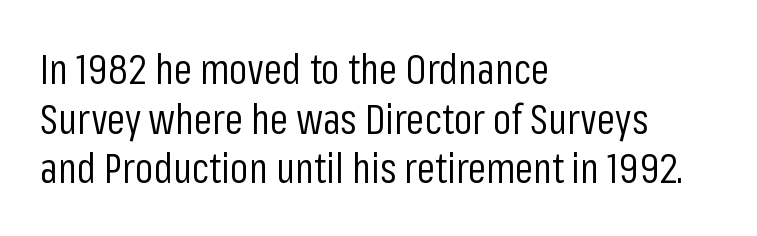
The image shows 41 px regular-weight, condensed sans-serif type, upright; set left-aligned, line spacing 1.21x, normal letter spacing, not underlined; low stroke contrast and a medium x-height.
